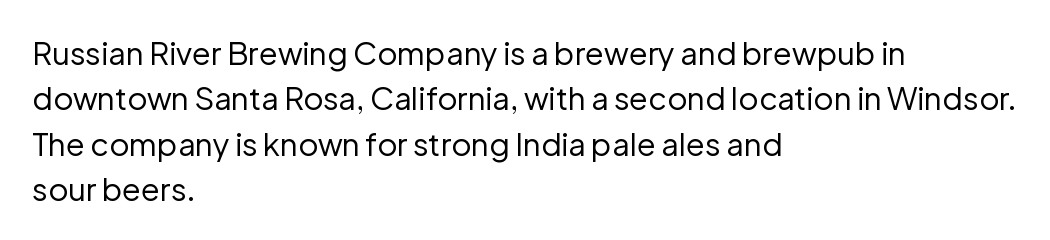
{"serif": "no", "italic": "no", "bold": "no", "weight": "regular", "width": "normal", "stroke_contrast": "low", "x_height": "medium", "monospaced": "no", "underline": "no", "align": "left", "line_spacing": "normal", "line_spacing_ratio": 1.46, "letter_spacing": "normal", "letter_spacing_em": 0.0, "glyph_px": 31}
